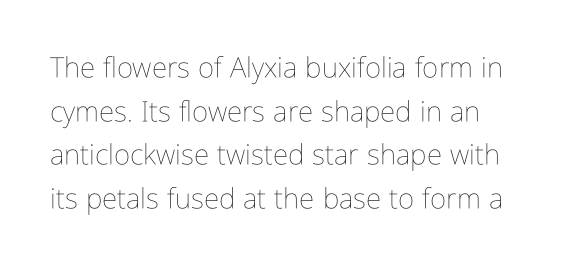
The string is rendered with underlining switched off. Is this a fixed-width face? No — the glyphs have proportional, varying widths. The passage shown is not bold in any degree. Vertical spacing — default. The passage shown has conventional tracking throughout. You can tell it's not italic because the verticals are truly vertical.
